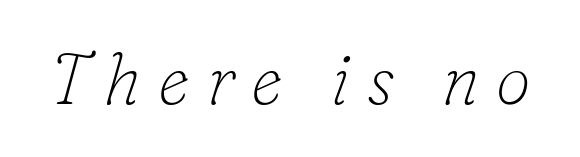
Q: Is the text bold? A: No.
Q: Is the text italic (slanted)? A: Yes, it leans right by about 16 degrees.
Q: Is the typeface a serif or a sans-serif typeface? A: Serif.
Q: Is the text underlined? A: No.
Q: Is the spacing between letters normal or unusually wide? A: Unusually wide.
Q: Width (condensed, normal, or wide)? A: Normal.
Q: Stroke contrast? A: Low.
Q: x-height? A: Small.
Q: Monospaced? A: No.
